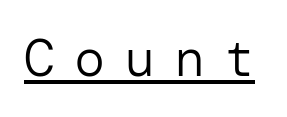
{"serif": "no", "italic": "no", "bold": "no", "weight": "regular", "width": "normal", "stroke_contrast": "low", "x_height": "medium", "underline": "yes", "letter_spacing": "wide", "letter_spacing_em": 0.36, "glyph_px": 52}
